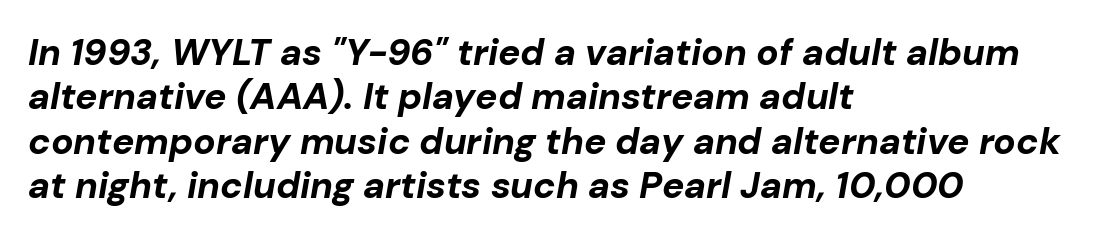
{"italic": "yes", "lean": "right", "slant_degrees": 10, "bold": "yes", "weight": "bold", "width": "normal", "stroke_contrast": "low", "x_height": "medium", "monospaced": "no", "underline": "no", "align": "left", "line_spacing_ratio": 1.2, "letter_spacing": "normal", "letter_spacing_em": 0.0, "glyph_px": 37}
